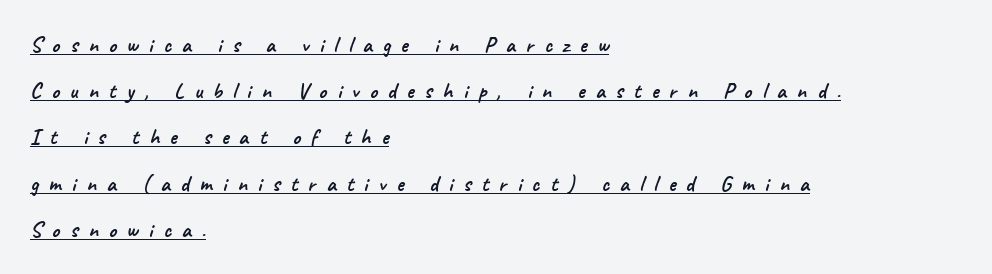
The line texture is sparse and dotted thanks to wide tracking. Leading: increased. In CSS terms this would be text-align: left. Decoration check: the copy is underlined.
